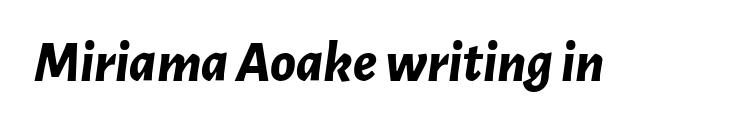
Q: Is the text bold? A: Yes.
Q: Is the text italic (slanted)? A: Yes, it leans right by about 7 degrees.
Q: Is the text underlined? A: No.
Q: Is the spacing between letters normal or unusually wide? A: Normal.
Q: Width (condensed, normal, or wide)? A: Normal.
Q: Stroke contrast? A: Low.
Q: x-height? A: Medium.
Q: Monospaced? A: No.
